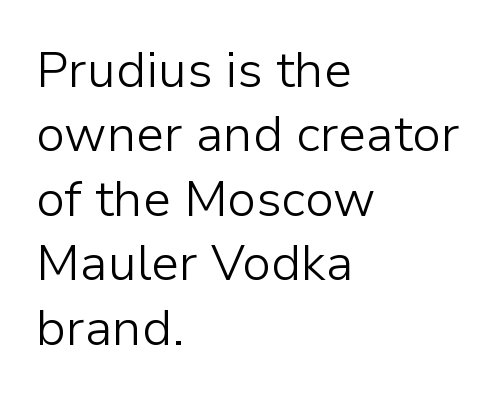
{"serif": "no", "italic": "no", "bold": "no", "weight": "light", "width": "normal", "stroke_contrast": "low", "x_height": "medium", "monospaced": "no", "underline": "no", "align": "left", "line_spacing": "normal", "line_spacing_ratio": 1.29, "letter_spacing": "normal", "letter_spacing_em": 0.0, "glyph_px": 50}
